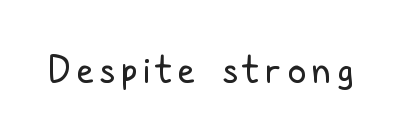
{"serif": "no", "italic": "no", "bold": "no", "weight": "regular", "width": "condensed", "stroke_contrast": "low", "x_height": "medium", "monospaced": "no", "underline": "no", "glyph_px": 38}
